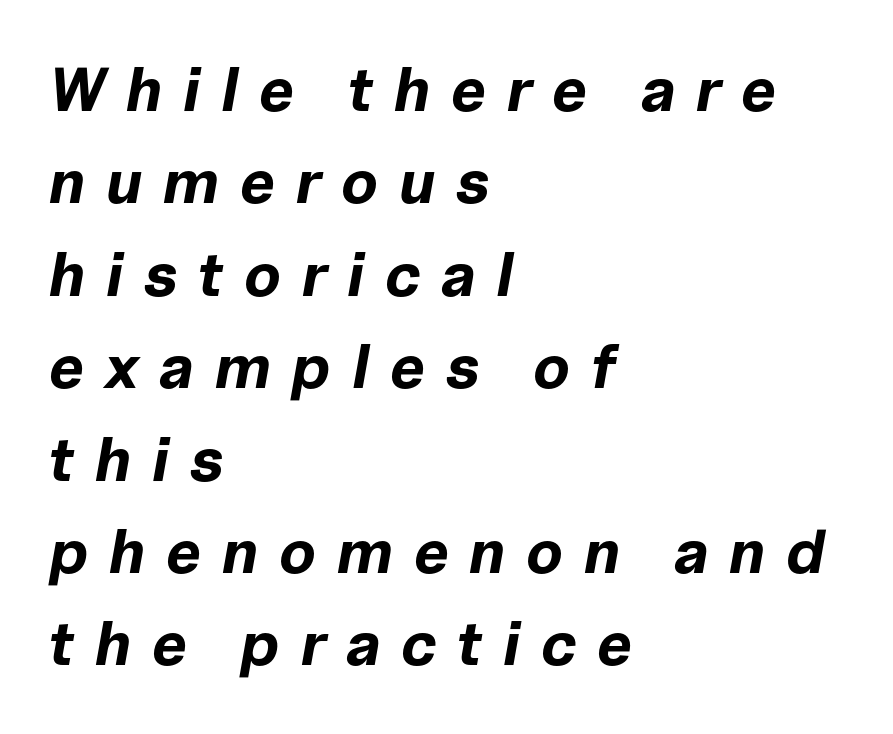
Q: Is the text bold? A: Yes.
Q: Is the text italic (slanted)? A: Yes, it leans right by about 10 degrees.
Q: Is the text underlined? A: No.
Q: How is the paragraph aligned? A: Left-aligned.
Q: Is the spacing between letters normal or unusually wide? A: Unusually wide.
Q: Is the spacing between lines tight, normal or loose? A: Normal.
Q: Width (condensed, normal, or wide)? A: Normal.
Q: Stroke contrast? A: Low.
Q: x-height? A: Medium.
Q: Monospaced? A: No.
